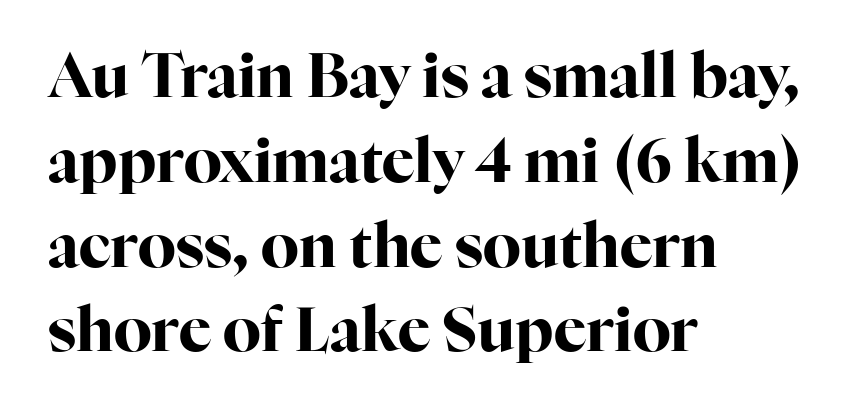
The zone under the glyphs is completely vacant. Italic? Not at all — the glyphs are vertical. This rendering leaves character spacing at its baseline value. Think of a printed novel: that variable character pitch is what you see here. I'd call this a serif setting — the letters wear small feet.
